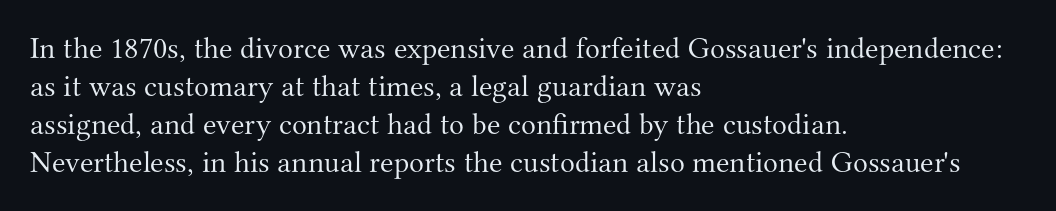
Q: Is the text bold? A: No.
Q: Is the text italic (slanted)? A: No, it is upright.
Q: Is the typeface a serif or a sans-serif typeface? A: Serif.
Q: Is the text underlined? A: No.
Q: How is the paragraph aligned? A: Left-aligned.
Q: Is the spacing between letters normal or unusually wide? A: Normal.
Q: Width (condensed, normal, or wide)? A: Normal.
Q: Stroke contrast? A: Medium.
Q: x-height? A: Small.
Q: Monospaced? A: No.
